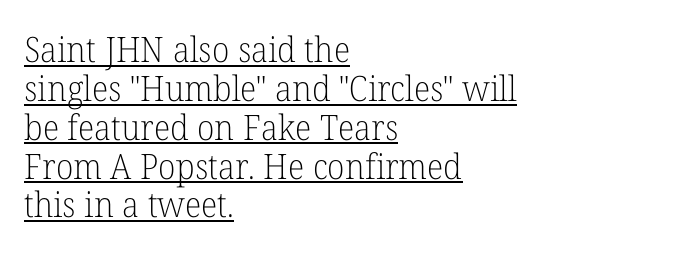
{"serif": "yes", "italic": "no", "bold": "no", "weight": "light", "width": "normal", "stroke_contrast": "low", "x_height": "medium", "monospaced": "no", "underline": "yes", "align": "left", "line_spacing": "tight", "line_spacing_ratio": 1.11, "letter_spacing": "normal", "letter_spacing_em": 0.0, "glyph_px": 35}
